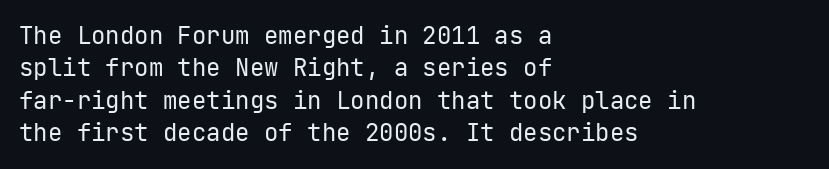
The image shows 24 px text type, upright; set left-aligned, normal line spacing (1.35x), normal letter spacing, not underlined.
